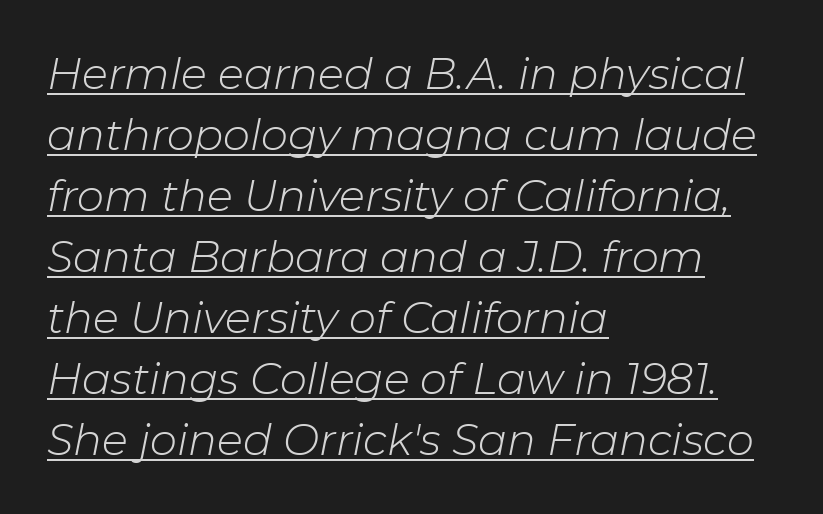
The image shows 43 px light type, italic (leaning right); set left-aligned, normal line spacing (1.42x), normal letter spacing, underlined; low stroke contrast and a medium x-height.
